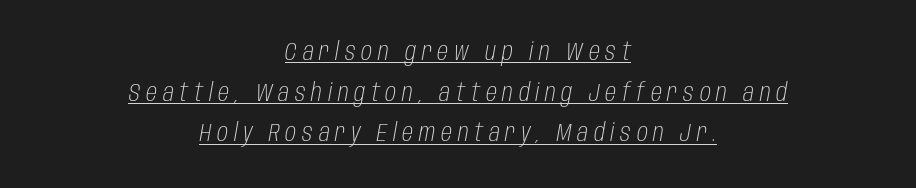
Compared with ordinary roman type, these characters are visibly tilted. Look at the tracking — it's clearly loosened, letters drifting apart. Weight: in the light-to-regular range. The block of text has a typical density, with ordinary space between rows. This rendering features underlined lettering.
